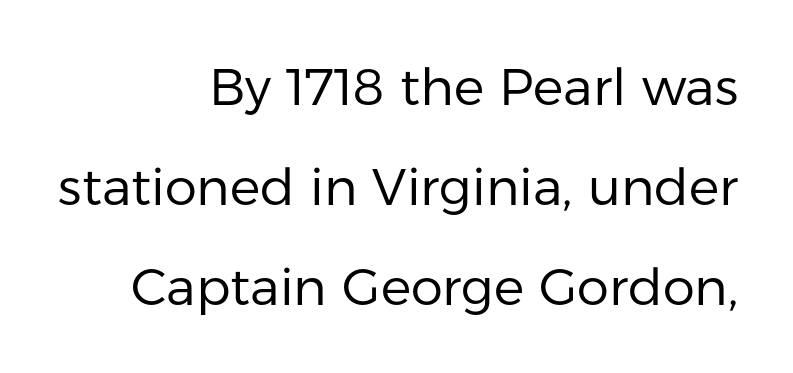
Are there feet on the stems? There aren't — it's a sans. Character widths vary here, with narrow letters taking less room than wide ones. The designer dialed line spacing up above the default. A flush-right, rag-left setting is used for this passage.
